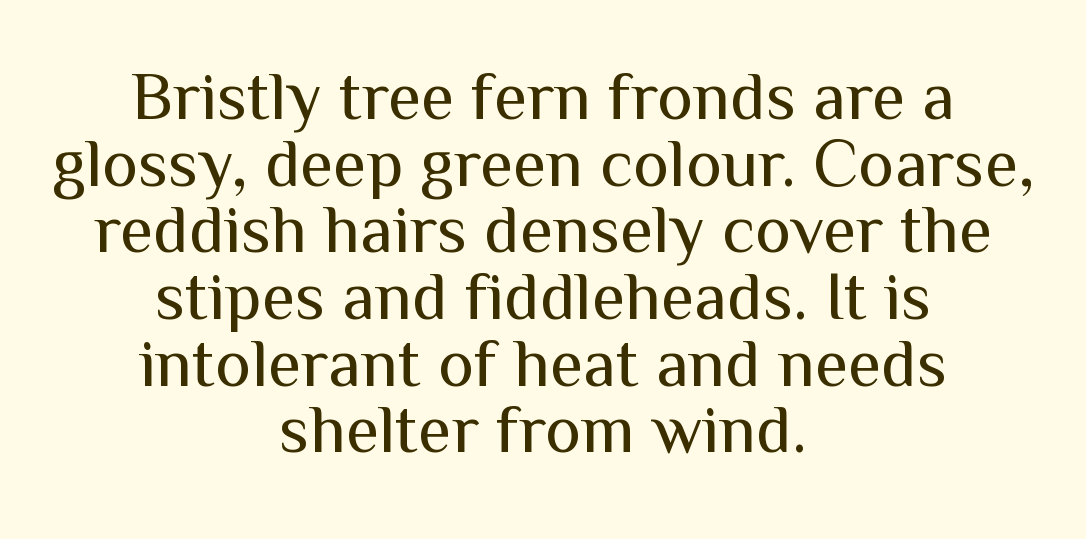
Q: Is the text bold? A: No.
Q: Is the text italic (slanted)? A: No, it is upright.
Q: Is the typeface a serif or a sans-serif typeface? A: Sans-serif.
Q: Is the text underlined? A: No.
Q: How is the paragraph aligned? A: Centered.
Q: Is the spacing between letters normal or unusually wide? A: Normal.
Q: Is the spacing between lines tight, normal or loose? A: Tight.
Q: Width (condensed, normal, or wide)? A: Normal.
Q: Stroke contrast? A: Medium.
Q: x-height? A: Medium.
Q: Monospaced? A: No.
